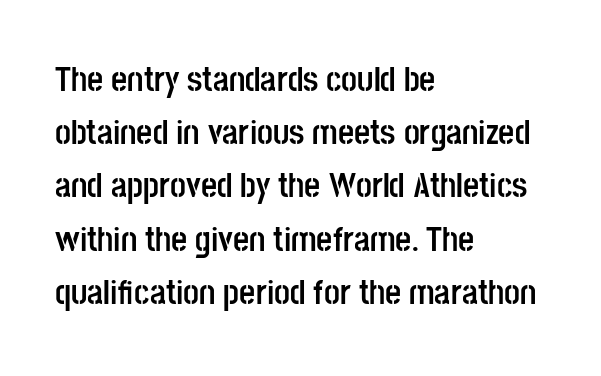
Q: Is the text bold? A: Yes.
Q: Is the text italic (slanted)? A: No, it is upright.
Q: Is the typeface a serif or a sans-serif typeface? A: Sans-serif.
Q: Is the text underlined? A: No.
Q: How is the paragraph aligned? A: Left-aligned.
Q: Is the spacing between letters normal or unusually wide? A: Normal.
Q: Is the spacing between lines tight, normal or loose? A: Normal.
Q: Width (condensed, normal, or wide)? A: Condensed.
Q: Stroke contrast? A: Low.
Q: x-height? A: Large.
Q: Monospaced? A: No.
